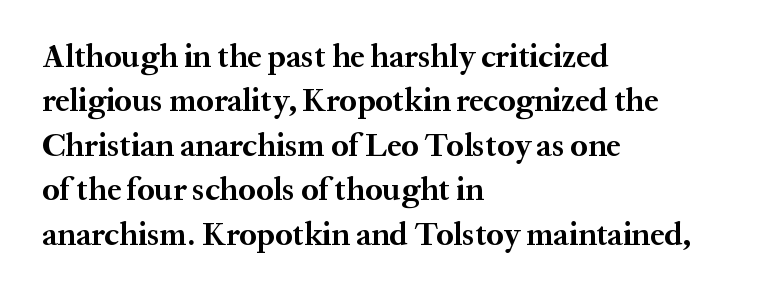
To sum up the face: it has serifs. The paragraph has a hard left edge and a soft right edge. Weight check: bold — yes, fully. The words here are not underlined.
